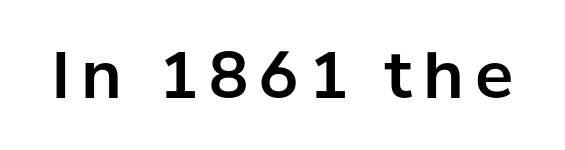
{"serif": "no", "italic": "no", "width": "normal", "stroke_contrast": "low", "x_height": "medium", "monospaced": "no", "underline": "no", "glyph_px": 64}
